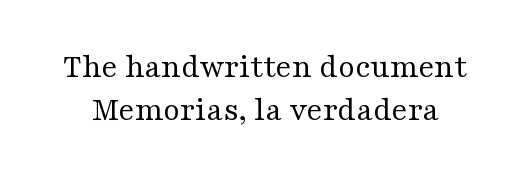
Q: Is the text bold? A: No.
Q: Is the text italic (slanted)? A: No, it is upright.
Q: Is the typeface a serif or a sans-serif typeface? A: Serif.
Q: Is the text underlined? A: No.
Q: Is the spacing between letters normal or unusually wide? A: Normal.
Q: Is the spacing between lines tight, normal or loose? A: Normal.
Q: Width (condensed, normal, or wide)? A: Wide.
Q: Stroke contrast? A: Medium.
Q: x-height? A: Medium.
Q: Monospaced? A: No.
